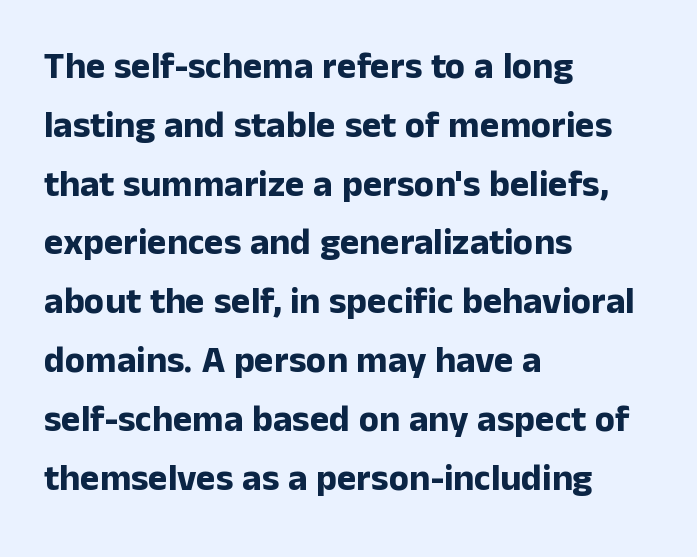
Each word holds together tightly as a unit, with standard inter-letter gaps. The space directly below the letters is spotless. Every letter is thick-stroked: bold, no question. These lines were composed using upright roman letters. Is there much room between lines? A standard amount, neither cramped nor airy. Are there feet on the stems? There aren't — it's a sans.
